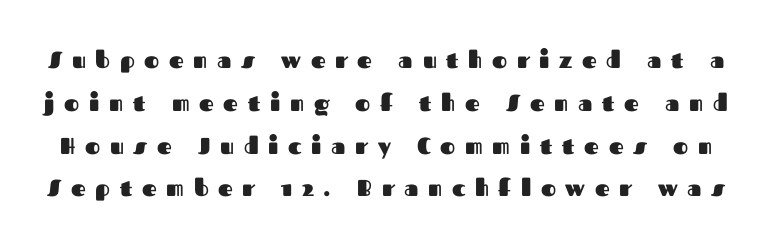
{"italic": "no", "bold": "yes", "underline": "no", "line_spacing_ratio": 1.86, "letter_spacing": "wide", "letter_spacing_em": 0.42, "glyph_px": 23}
